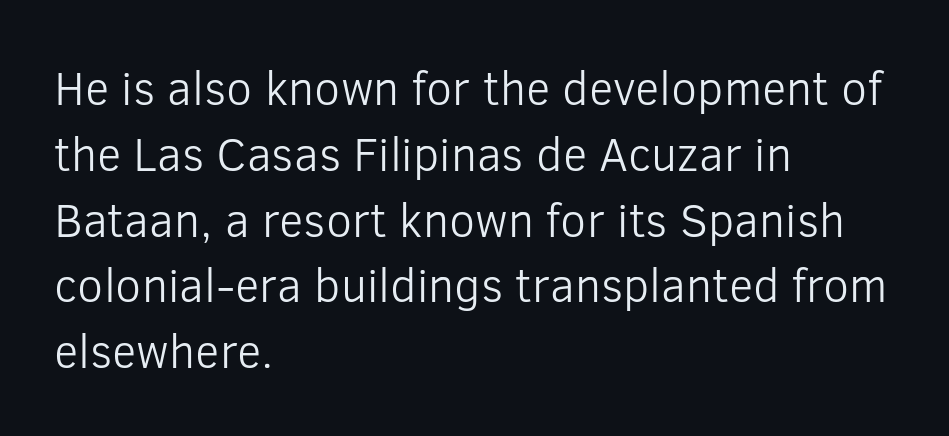
The image shows 47 px light sans-serif type, upright; set left-aligned, normal line spacing (1.4x), normal letter spacing, not underlined; low stroke contrast and a medium x-height.
